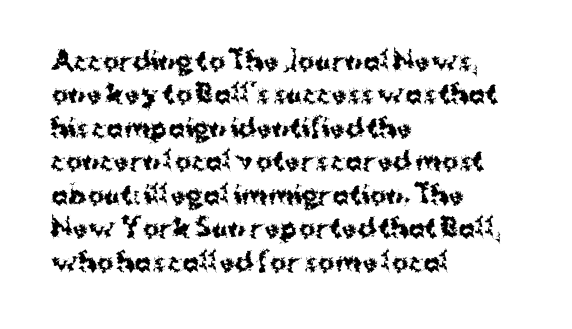
{"italic": "no", "bold": "yes", "underline": "no", "align": "left", "line_spacing": "normal", "line_spacing_ratio": 1.34, "letter_spacing": "normal", "letter_spacing_em": 0.0, "glyph_px": 25}
